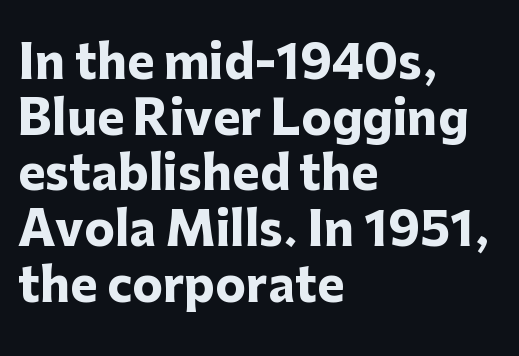
The type is set solid horizontally, with unmodified tracking. A typesetter would label this face a sans. You'd pick this weight for a headline — it's a proper bold. If you drew a ruler down the left edge, every line would touch it.
